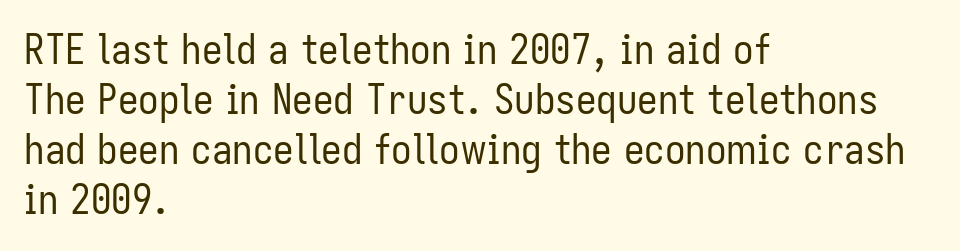
{"serif": "no", "italic": "no", "bold": "no", "weight": "regular", "width": "condensed", "stroke_contrast": "low", "x_height": "medium", "monospaced": "no", "underline": "no", "align": "left", "line_spacing_ratio": 1.22, "letter_spacing": "normal", "letter_spacing_em": 0.0, "glyph_px": 41}
